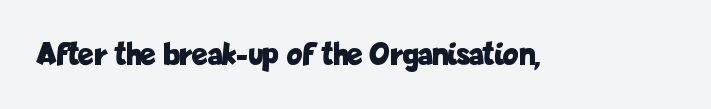
Characters remain perfectly vertical along every line. These words are printed bold, with thick strokes throughout. Nope, no serifs anywhere on these letters. The rendering uses natural spacing where letterforms have individual widths.
